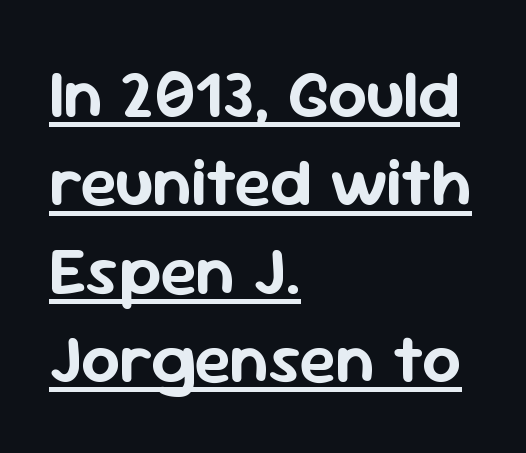
The image shows 68 px sans-serif type, upright; set left-aligned, normal line spacing (1.3x), normal letter spacing, underlined; low stroke contrast and a medium x-height.
